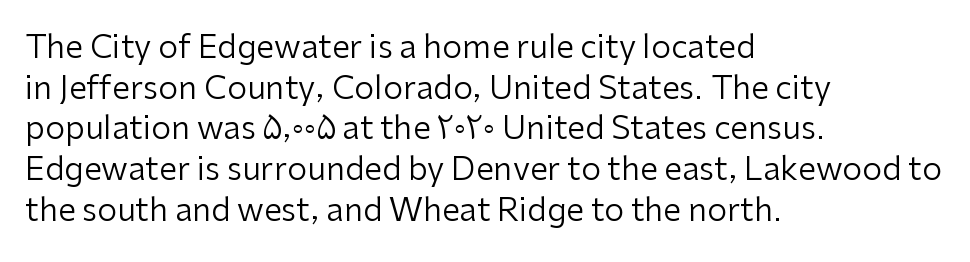
Q: Is the text bold? A: No.
Q: Is the text italic (slanted)? A: No, it is upright.
Q: Is the typeface a serif or a sans-serif typeface? A: Sans-serif.
Q: Is the text underlined? A: No.
Q: How is the paragraph aligned? A: Left-aligned.
Q: Is the spacing between letters normal or unusually wide? A: Normal.
Q: Is the spacing between lines tight, normal or loose? A: Normal.
Q: Width (condensed, normal, or wide)? A: Normal.
Q: Stroke contrast? A: Low.
Q: x-height? A: Medium.
Q: Monospaced? A: No.
